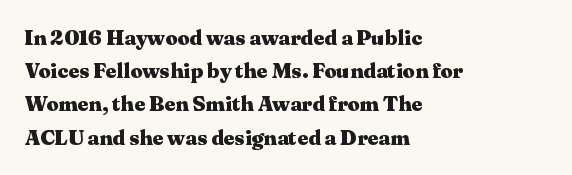
Q: Is the text bold? A: Yes.
Q: Is the text italic (slanted)? A: No, it is upright.
Q: Is the text underlined? A: No.
Q: How is the paragraph aligned? A: Left-aligned.
Q: Is the spacing between letters normal or unusually wide? A: Normal.
Q: Is the spacing between lines tight, normal or loose? A: Normal.
